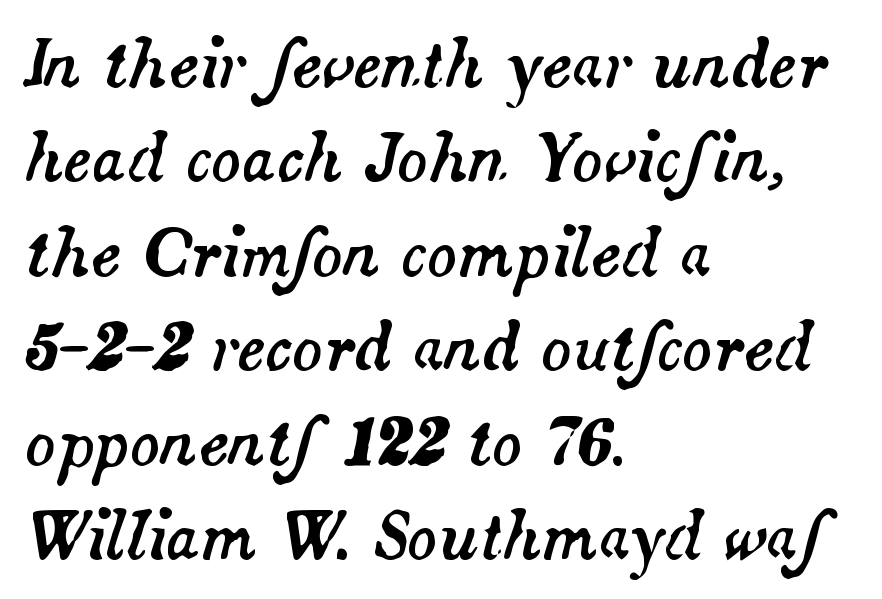
Q: Is the text italic (slanted)? A: Yes, it leans right by about 14 degrees.
Q: Is the text underlined? A: No.
Q: How is the paragraph aligned? A: Left-aligned.
Q: Is the spacing between letters normal or unusually wide? A: Normal.
Q: Is the spacing between lines tight, normal or loose? A: Normal.
Q: Width (condensed, normal, or wide)? A: Normal.
Q: Stroke contrast? A: Medium.
Q: x-height? A: Small.
Q: Monospaced? A: No.
